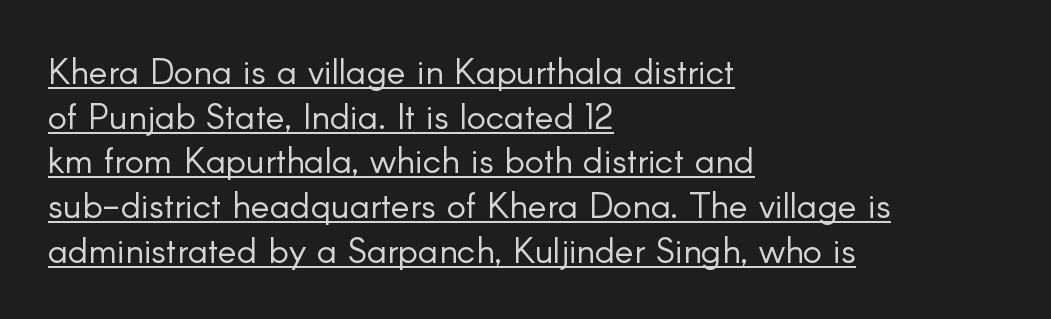
Q: Is the text bold? A: No.
Q: Is the text italic (slanted)? A: No, it is upright.
Q: Is the typeface a serif or a sans-serif typeface? A: Sans-serif.
Q: Is the text underlined? A: Yes.
Q: How is the paragraph aligned? A: Left-aligned.
Q: Is the spacing between letters normal or unusually wide? A: Normal.
Q: Width (condensed, normal, or wide)? A: Normal.
Q: Stroke contrast? A: Low.
Q: x-height? A: Small.
Q: Monospaced? A: No.
